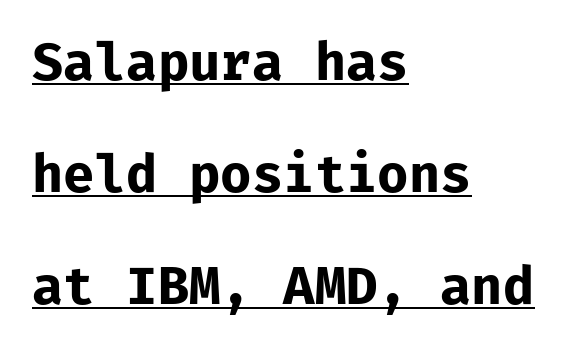
In terms of leading, this rendering errs on the spacious side. The face used here is monospaced, like something from a code editor. Check where the strokes stop: nothing finishes them off — pure sans. Does the lettering tilt? It doesn't — this is upright. These lines keep a tight, regular rhythm from letter to letter.
